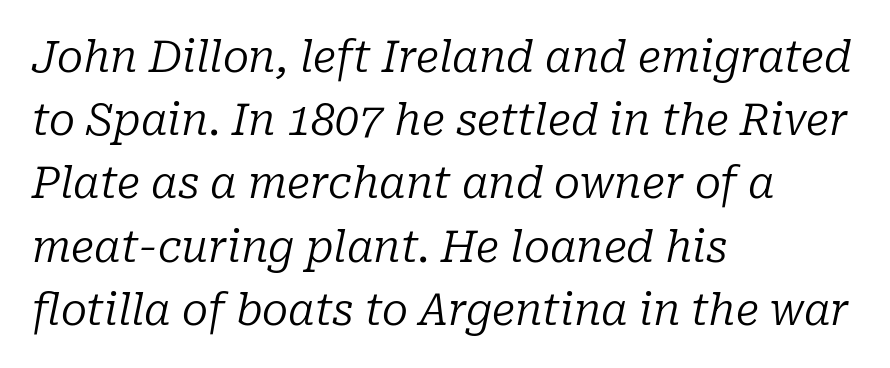
Q: Is the text bold? A: No.
Q: Is the text italic (slanted)? A: Yes, it leans right by about 10 degrees.
Q: Is the typeface a serif or a sans-serif typeface? A: Serif.
Q: Is the text underlined? A: No.
Q: How is the paragraph aligned? A: Left-aligned.
Q: Is the spacing between letters normal or unusually wide? A: Normal.
Q: Is the spacing between lines tight, normal or loose? A: Normal.
Q: Width (condensed, normal, or wide)? A: Normal.
Q: Stroke contrast? A: Low.
Q: x-height? A: Medium.
Q: Monospaced? A: No.
